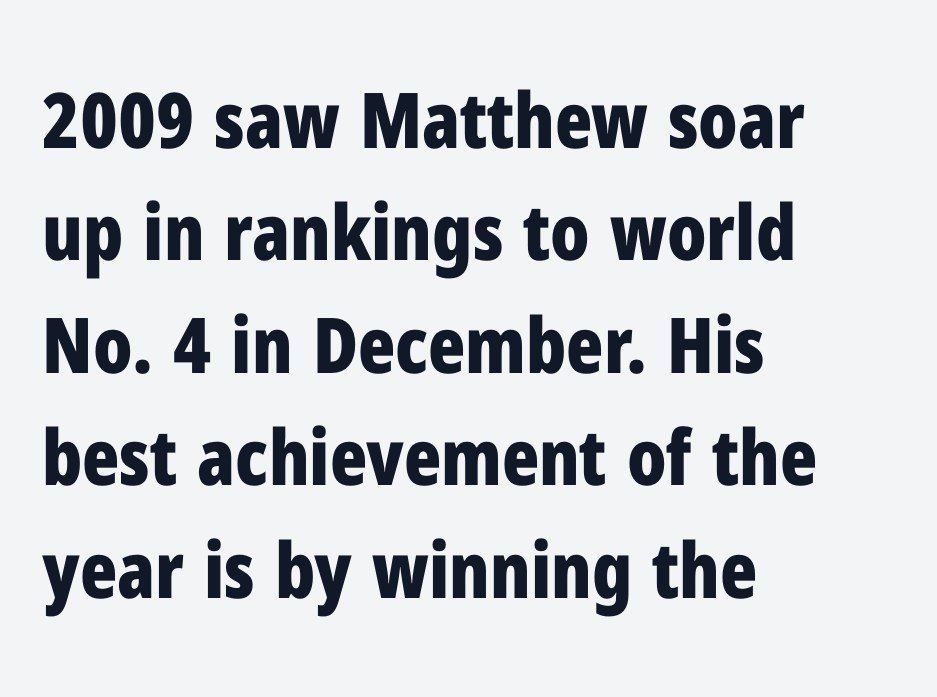
When letters stand straight like this, we call the style roman or upright. These lines are rendered in a variable-pitch font. Honestly, the row spacing looks completely unremarkable. What stands out about the letter spacing? Nothing — it is the standard amount. The font family rendered here belongs to the sans-serif group. Beneath every word, the page is bare.
